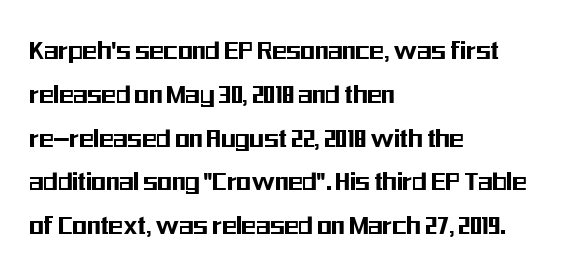
The image shows 30 px condensed sans-serif type, upright; set left-aligned, normal line spacing (1.46x), normal letter spacing, not underlined; medium stroke contrast and a medium x-height.
